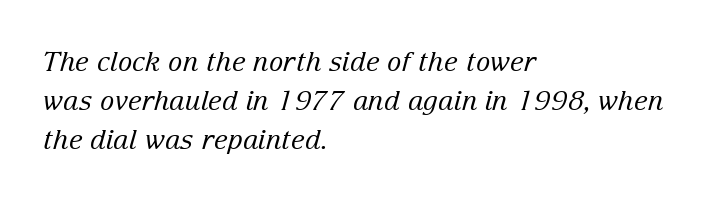
{"italic": "yes", "lean": "right", "slant_degrees": 15, "bold": "no", "underline": "no", "align": "left", "line_spacing": "normal", "line_spacing_ratio": 1.45, "letter_spacing": "normal", "letter_spacing_em": 0.0, "glyph_px": 27}
